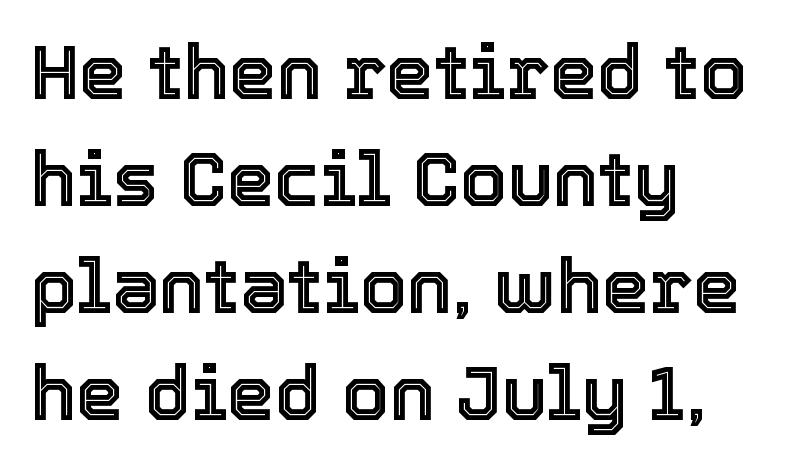
Has an underline been added? It has not. A classic flush-left, rag-right setting is used for this passage. This is the regular roman posture of the typeface. Vertically, the passage feels balanced, rows spaced as you'd expect.
